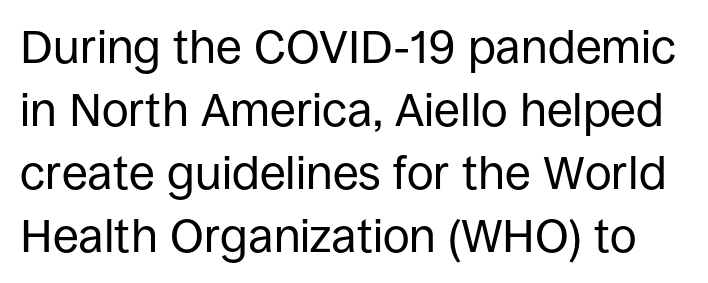
To sum up the face: it is a sans, with no serifs. The cut favours lightness, reaching ordinary text weight at its darkest. Quick note: interline space is typical. You could call the tracking neutral — neither tight nor loose.
